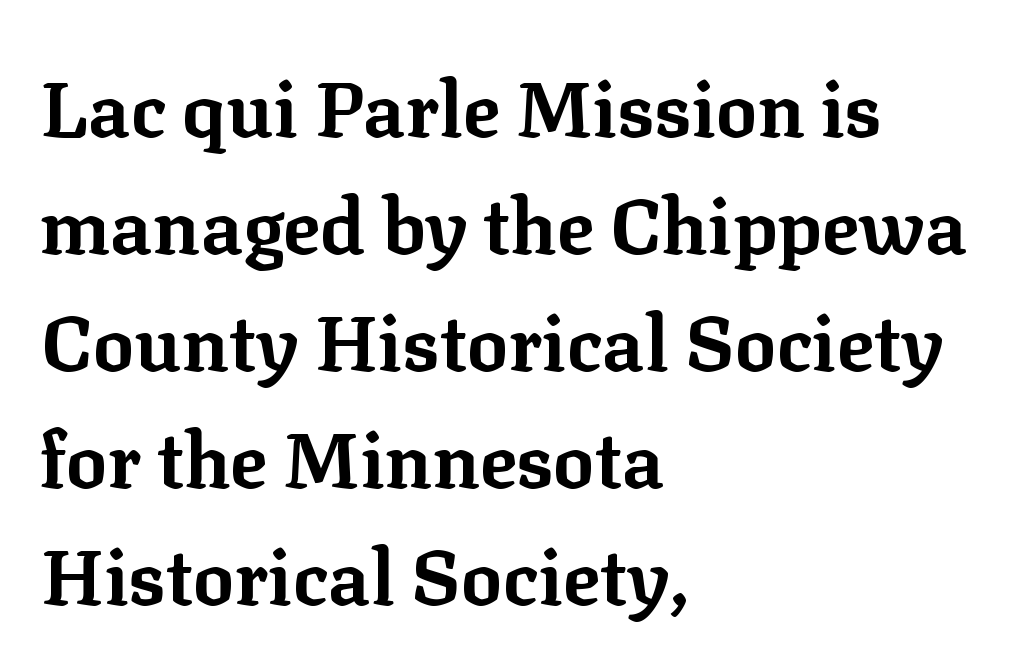
Stroke thickness is high; the sample reads as a true bold. The letters advance in unequal steps, a hallmark of proportional type. Students, note that the glyphs here touch the page at normal intervals. The words here are not underlined. Successive baselines arrive at the customary interval. Is the block centered? No — it sits flush against the left margin.
